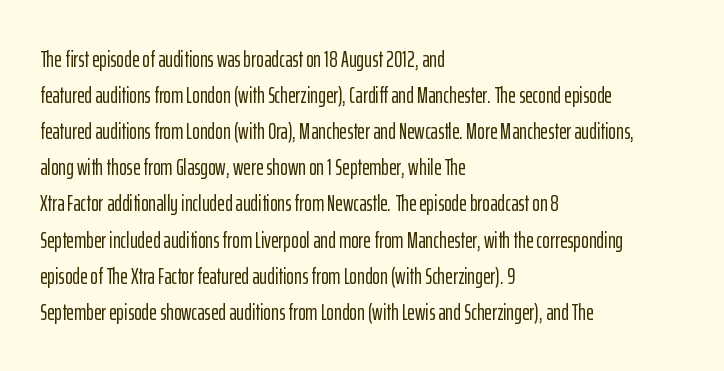
{"italic": "no", "underline": "no", "align": "left", "line_spacing": "normal", "line_spacing_ratio": 1.57, "letter_spacing": "normal", "letter_spacing_em": 0.0, "glyph_px": 23}
